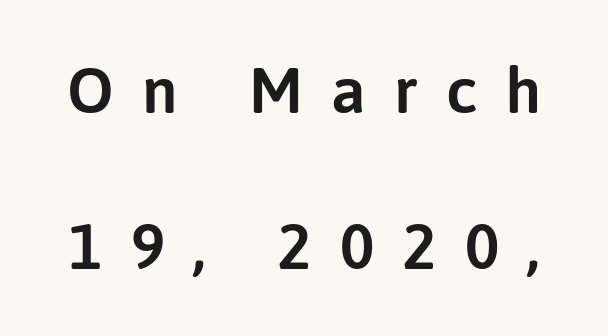
Q: Is the text italic (slanted)? A: No, it is upright.
Q: Is the typeface a serif or a sans-serif typeface? A: Sans-serif.
Q: Is the text underlined? A: No.
Q: Is the spacing between letters normal or unusually wide? A: Unusually wide.
Q: Is the spacing between lines tight, normal or loose? A: Loose.
Q: Width (condensed, normal, or wide)? A: Normal.
Q: Stroke contrast? A: Low.
Q: x-height? A: Medium.
Q: Monospaced? A: No.
